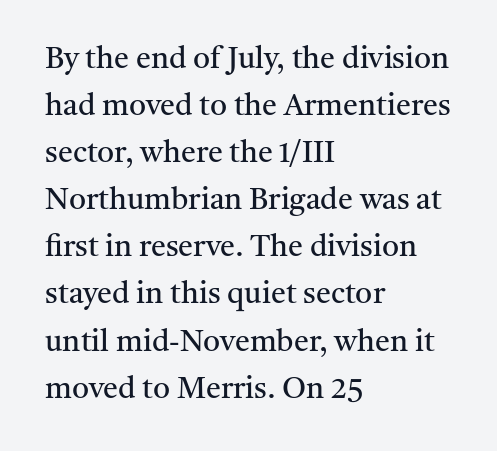
{"serif": "yes", "italic": "no", "bold": "no", "weight": "regular", "width": "normal", "stroke_contrast": "medium", "x_height": "medium", "monospaced": "no", "underline": "no", "align": "left", "line_spacing": "normal", "line_spacing_ratio": 1.57, "letter_spacing": "normal", "letter_spacing_em": 0.0, "glyph_px": 30}
